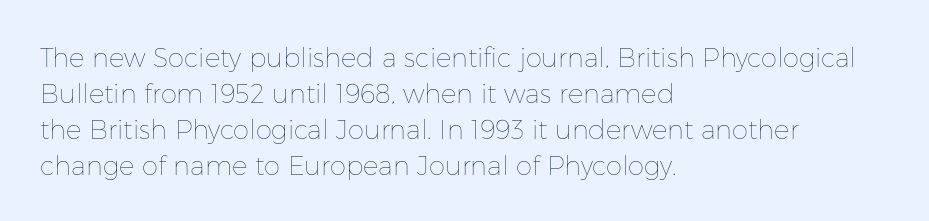
{"italic": "no", "bold": "no", "underline": "no", "align": "left", "line_spacing": "normal", "line_spacing_ratio": 1.38, "letter_spacing": "normal", "letter_spacing_em": 0.0, "glyph_px": 26}
